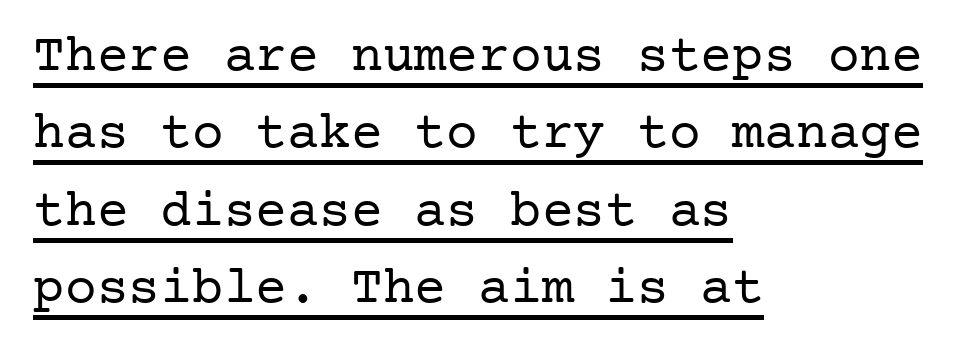
{"serif": "yes", "italic": "no", "bold": "no", "weight": "regular", "width": "normal", "stroke_contrast": "low", "x_height": "medium", "underline": "yes", "align": "left", "line_spacing": "normal", "line_spacing_ratio": 1.46, "letter_spacing": "normal", "letter_spacing_em": 0.0, "glyph_px": 53}
